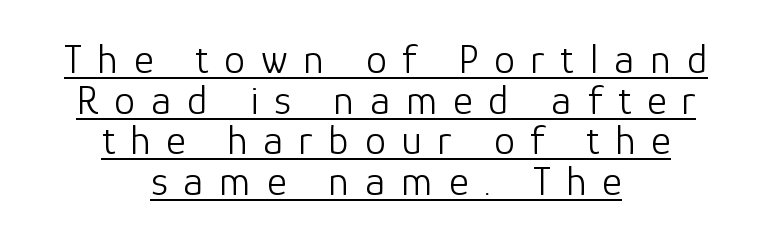
The image shows 42 px light sans-serif type, upright; set centered, tight line spacing (0.97x), unusually wide letter spacing (+0.38 em), underlined; low stroke contrast and a medium x-height.
